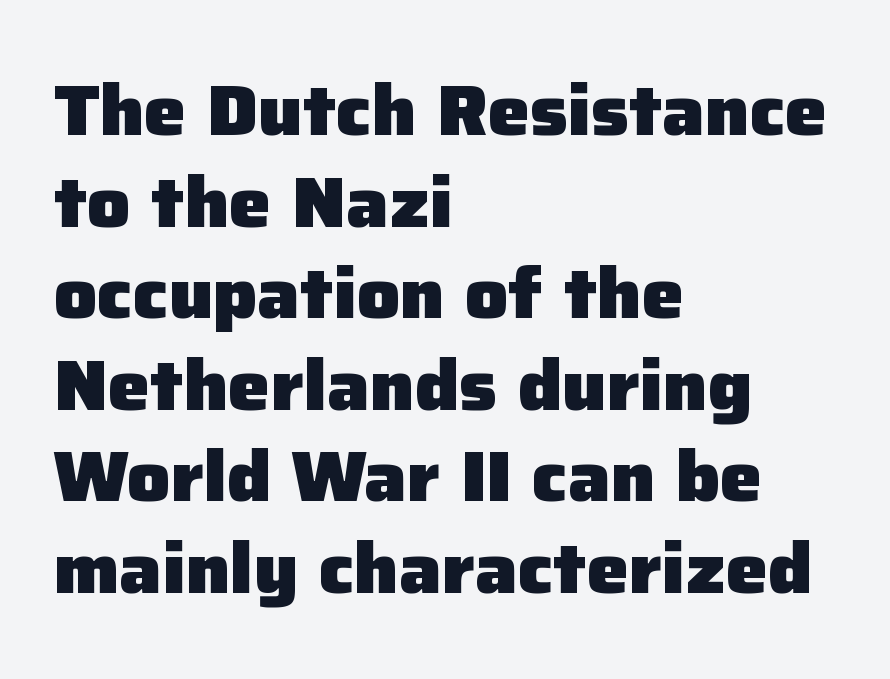
Q: Is the text bold? A: Yes.
Q: Is the text italic (slanted)? A: No, it is upright.
Q: Is the typeface a serif or a sans-serif typeface? A: Sans-serif.
Q: Is the text underlined? A: No.
Q: How is the paragraph aligned? A: Left-aligned.
Q: Is the spacing between letters normal or unusually wide? A: Normal.
Q: Is the spacing between lines tight, normal or loose? A: Normal.
Q: Width (condensed, normal, or wide)? A: Normal.
Q: Stroke contrast? A: Low.
Q: x-height? A: Medium.
Q: Monospaced? A: No.
